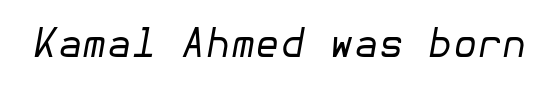
The image shows 40 px regular-weight type, italic (leaning right); set normal letter spacing, not underlined; low stroke contrast and a medium x-height.
